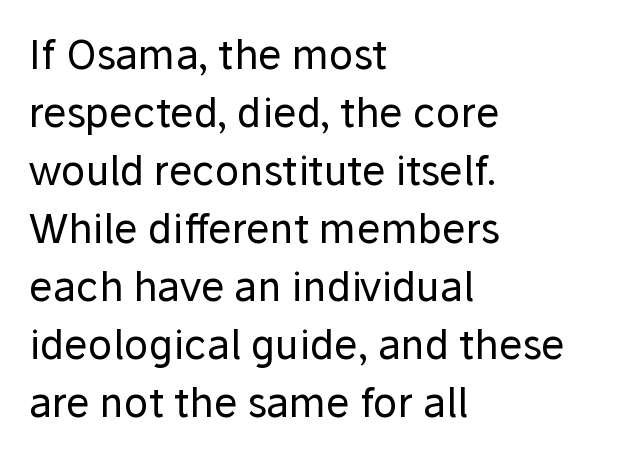
The compositor pushed each line to the left boundary. Character widths vary here, with narrow letters taking less room than wide ones. Designer's note — italics off, roman on. Each letter's strokes conclude bluntly, with no projecting serifs. The characters are drawn with everyday or finer stroke widths.
